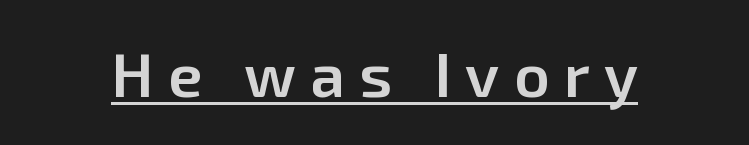
Notice how the stems are strictly vertical — no italics here. Moderately thickened strokes mark this as semibold type. Observe the absence of serifs on each vertical stroke in this sample. You could not count columns in this text — the font is proportionally spaced. You could only call the tracking loose — the letters float apart.
